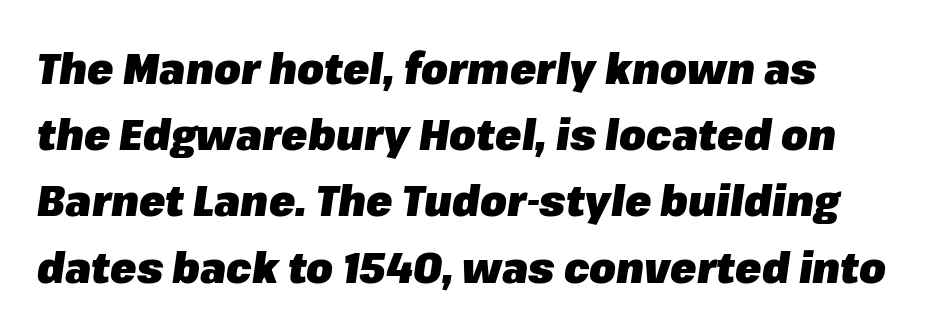
{"italic": "yes", "lean": "right", "slant_degrees": 8, "bold": "yes", "weight": "heavy", "width": "normal", "stroke_contrast": "low", "x_height": "medium", "monospaced": "no", "underline": "no", "line_spacing": "normal", "line_spacing_ratio": 1.54, "letter_spacing": "normal", "letter_spacing_em": 0.0, "glyph_px": 43}
